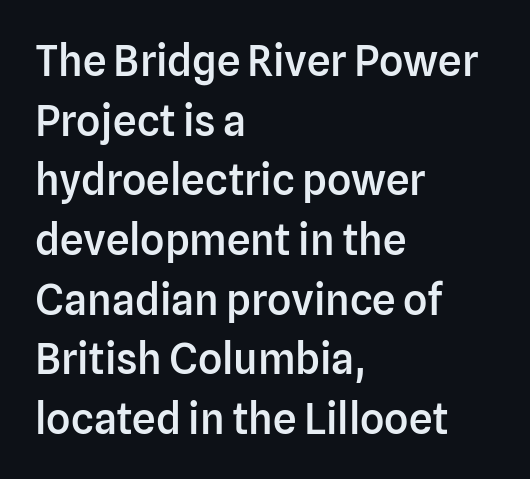
Q: Is the text bold? A: Semi-bold.
Q: Is the text italic (slanted)? A: No, it is upright.
Q: Is the typeface a serif or a sans-serif typeface? A: Sans-serif.
Q: Is the text underlined? A: No.
Q: How is the paragraph aligned? A: Left-aligned.
Q: Is the spacing between letters normal or unusually wide? A: Normal.
Q: Is the spacing between lines tight, normal or loose? A: Normal.
Q: Width (condensed, normal, or wide)? A: Normal.
Q: Stroke contrast? A: Low.
Q: x-height? A: Medium.
Q: Monospaced? A: No.
